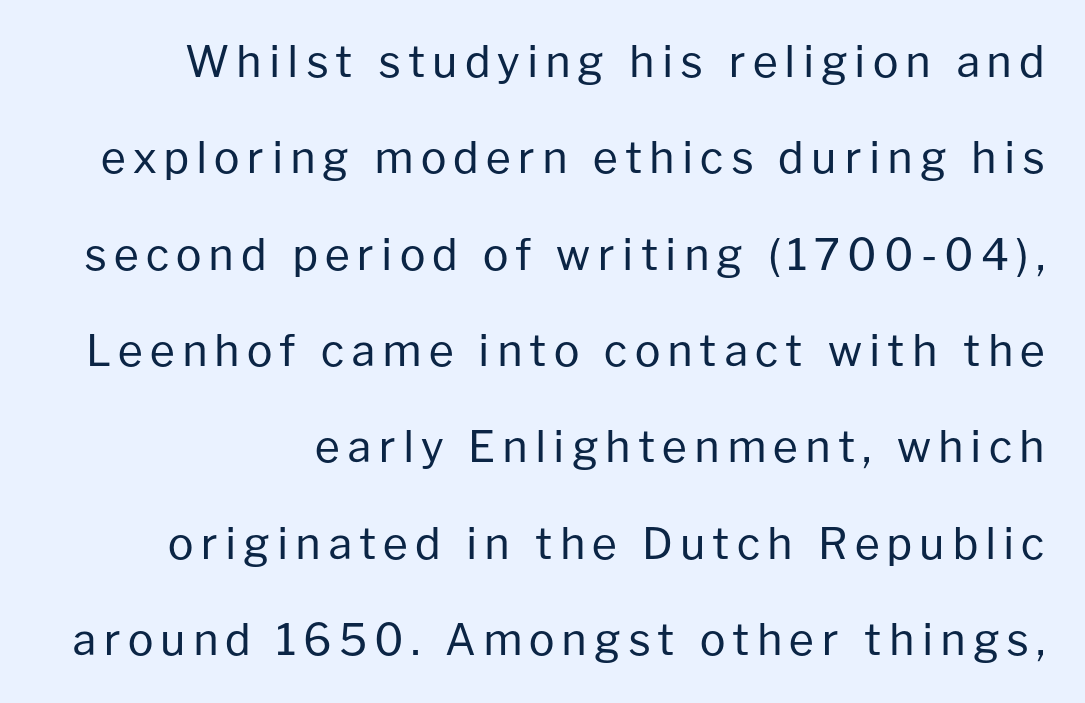
{"serif": "no", "italic": "no", "bold": "no", "weight": "regular", "width": "normal", "stroke_contrast": "low", "x_height": "medium", "monospaced": "no", "underline": "no", "align": "right", "line_spacing": "loose", "line_spacing_ratio": 2.24, "glyph_px": 43}
